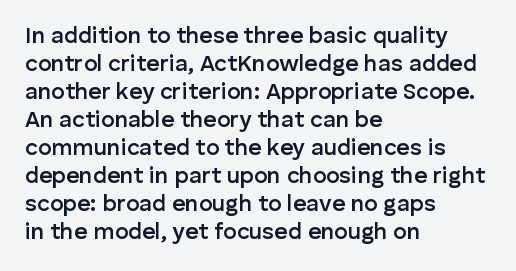
{"italic": "no", "bold": "semi", "underline": "no", "align": "left", "line_spacing_ratio": 1.22, "letter_spacing": "normal", "letter_spacing_em": 0.0, "glyph_px": 23}
